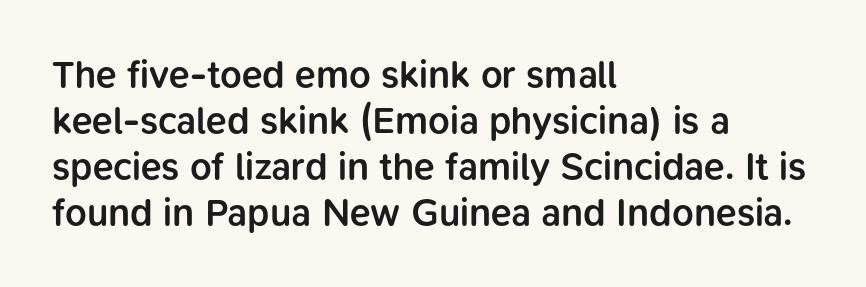
Q: Is the text bold? A: Semi-bold.
Q: Is the text italic (slanted)? A: No, it is upright.
Q: Is the typeface a serif or a sans-serif typeface? A: Sans-serif.
Q: Is the text underlined? A: No.
Q: How is the paragraph aligned? A: Left-aligned.
Q: Is the spacing between letters normal or unusually wide? A: Normal.
Q: Width (condensed, normal, or wide)? A: Normal.
Q: Stroke contrast? A: Low.
Q: x-height? A: Medium.
Q: Monospaced? A: No.
